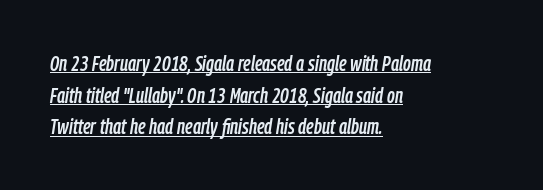
Q: Is the text italic (slanted)? A: Yes, it leans right by about 9 degrees.
Q: Is the text underlined? A: Yes.
Q: How is the paragraph aligned? A: Left-aligned.
Q: Is the spacing between letters normal or unusually wide? A: Normal.
Q: Is the spacing between lines tight, normal or loose? A: Normal.
